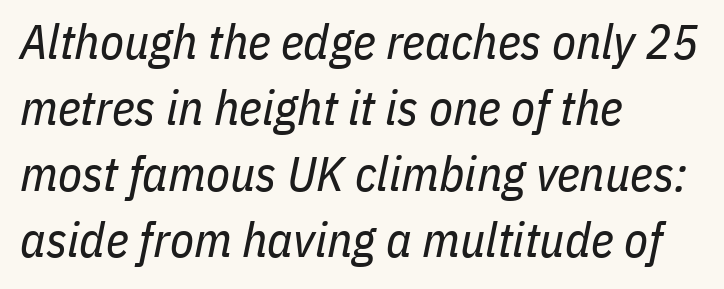
The image shows 49 px regular-weight, condensed type, italic (leaning right); set left-aligned, normal line spacing (1.35x), normal letter spacing, not underlined; low stroke contrast and a medium x-height.
